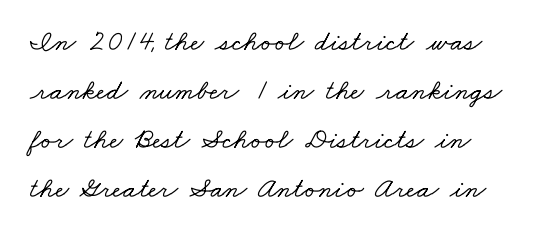
The image shows 29 px wide serif type; set normal line spacing (1.69x), normal letter spacing, not underlined; low stroke contrast and a small x-height.
